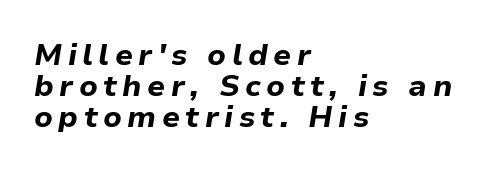
Q: Is the text bold? A: Yes.
Q: Is the text italic (slanted)? A: Yes, it leans right by about 9 degrees.
Q: Is the text underlined? A: No.
Q: How is the paragraph aligned? A: Left-aligned.
Q: Is the spacing between lines tight, normal or loose? A: Tight.
Q: Width (condensed, normal, or wide)? A: Normal.
Q: Stroke contrast? A: Low.
Q: x-height? A: Medium.
Q: Monospaced? A: No.
